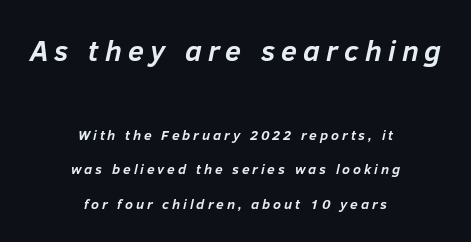
Q: Is the text bold? A: Yes.
Q: Is the text italic (slanted)? A: Yes, it leans right by about 12 degrees.
Q: Is the text underlined? A: No.
Q: How is the paragraph aligned? A: Centered.
Q: Is the spacing between letters normal or unusually wide? A: Unusually wide.
Q: Is the spacing between lines tight, normal or loose? A: Loose.
Q: Which block of text is set in a larger size, the first (top) or the second (bottom)? A: The first (top) one.
Q: Width (condensed, normal, or wide)? A: Normal.
Q: Stroke contrast? A: Low.
Q: x-height? A: Medium.
Q: Monospaced? A: No.
